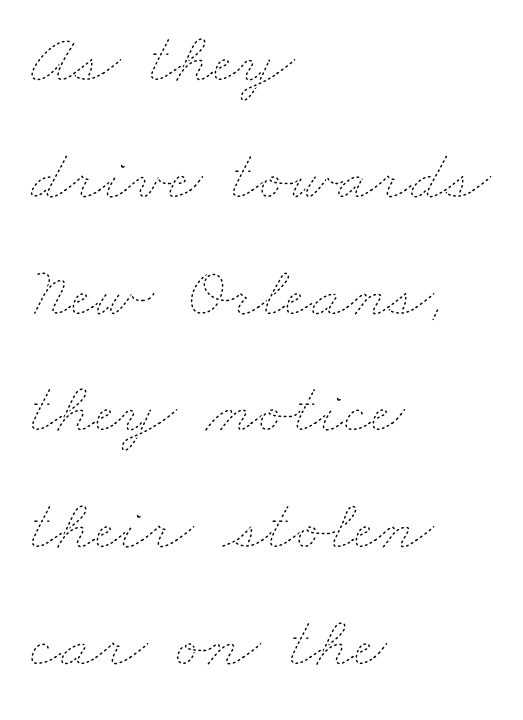
{"bold": "no", "weight": "thin", "width": "wide", "stroke_contrast": "low", "x_height": "small", "monospaced": "no", "underline": "no", "align": "left", "line_spacing": "normal", "line_spacing_ratio": 1.6, "letter_spacing": "normal", "letter_spacing_em": 0.0, "glyph_px": 73}
